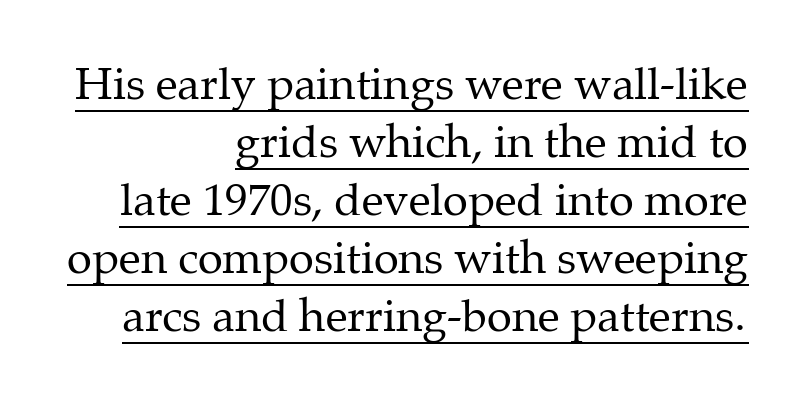
{"serif": "yes", "italic": "no", "bold": "no", "weight": "regular", "width": "normal", "stroke_contrast": "medium", "x_height": "medium", "monospaced": "no", "underline": "yes", "align": "right", "line_spacing": "normal", "line_spacing_ratio": 1.29, "letter_spacing": "normal", "letter_spacing_em": 0.0, "glyph_px": 45}
